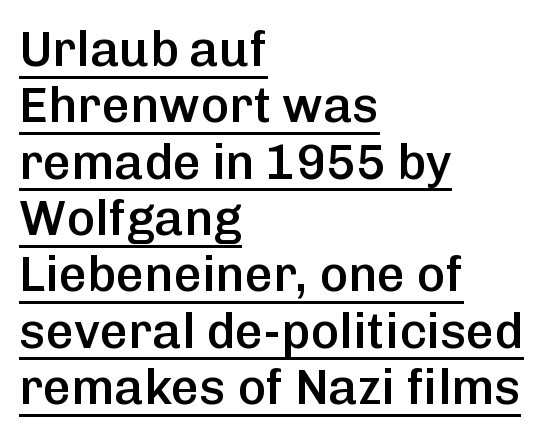
{"serif": "no", "italic": "no", "bold": "semi", "weight": "semibold", "width": "normal", "stroke_contrast": "low", "x_height": "medium", "monospaced": "no", "underline": "yes", "align": "left", "line_spacing": "tight", "line_spacing_ratio": 1.15, "letter_spacing": "normal", "letter_spacing_em": 0.0, "glyph_px": 49}
